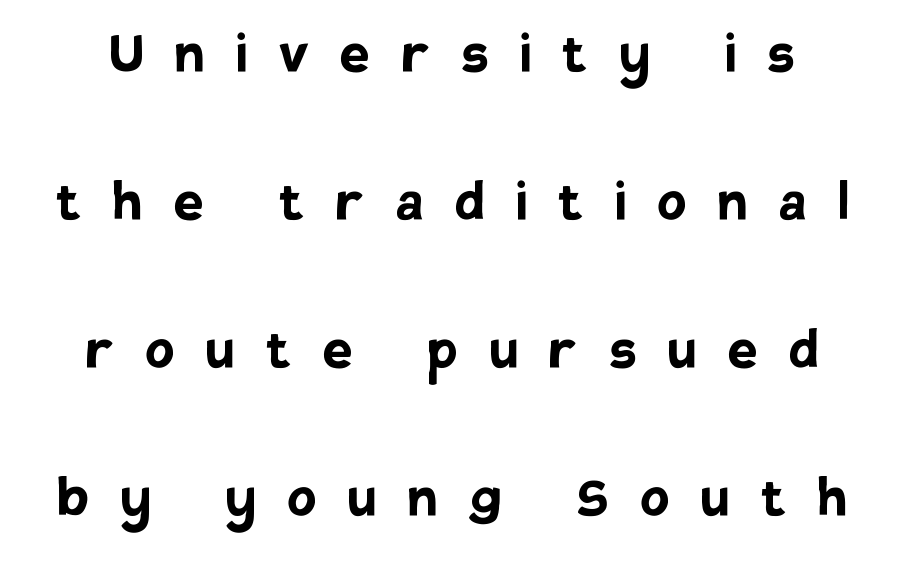
{"serif": "no", "italic": "no", "bold": "yes", "weight": "semibold", "width": "normal", "stroke_contrast": "low", "x_height": "large", "monospaced": "no", "underline": "no", "line_spacing": "loose", "line_spacing_ratio": 2.24, "letter_spacing": "wide", "letter_spacing_em": 0.48, "glyph_px": 66}
